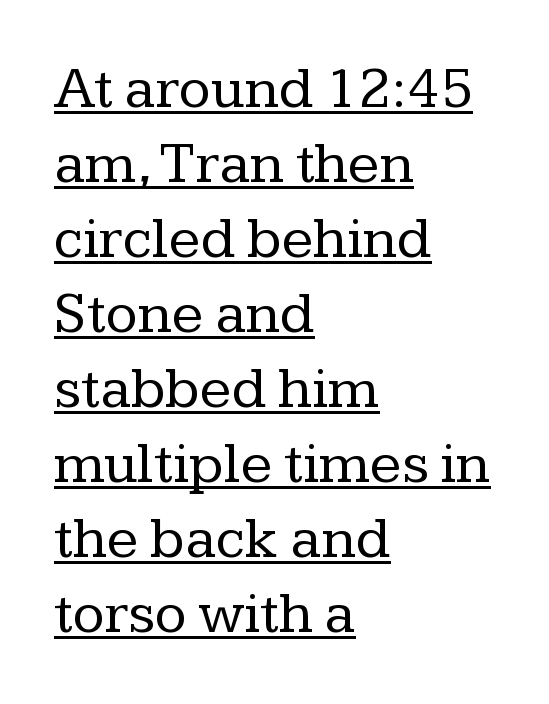
{"serif": "yes", "italic": "no", "bold": "no", "weight": "regular", "width": "normal", "stroke_contrast": "low", "x_height": "medium", "monospaced": "no", "underline": "yes", "align": "left", "line_spacing": "normal", "line_spacing_ratio": 1.27, "letter_spacing": "normal", "letter_spacing_em": 0.0, "glyph_px": 59}
